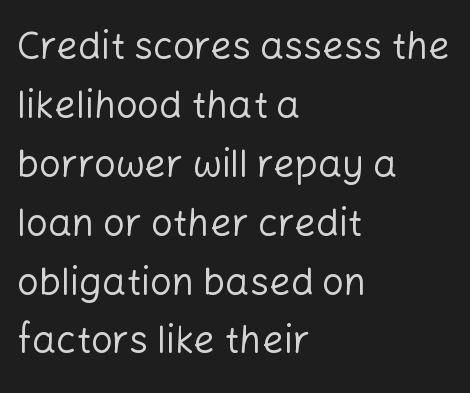
The weight would be labelled regular, book, light, or lighter still. These lines sit exactly where default settings would place them. Characters remain perfectly vertical along every line. The type is set solid horizontally, with unmodified tracking. The typesetter chose a ragged-right arrangement here. Is this a sans? Yes — the strokes have no serifs.
